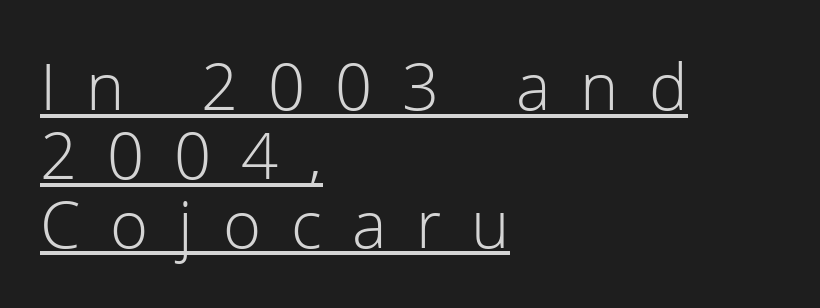
The image shows 65 px light sans-serif type, upright; set left-aligned, tight line spacing (1.06x), unusually wide letter spacing (+0.46 em), underlined; low stroke contrast and a medium x-height.
